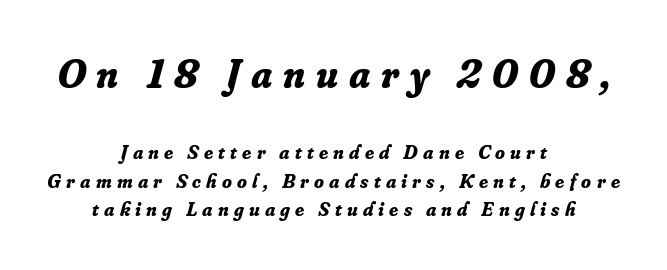
Q: Is the text bold? A: Yes.
Q: Is the text italic (slanted)? A: Yes, it leans right by about 16 degrees.
Q: Is the typeface a serif or a sans-serif typeface? A: Serif.
Q: Is the text underlined? A: No.
Q: How is the paragraph aligned? A: Centered.
Q: Is the spacing between letters normal or unusually wide? A: Unusually wide.
Q: Is the spacing between lines tight, normal or loose? A: Normal.
Q: Which block of text is set in a larger size, the first (top) or the second (bottom)? A: The first (top) one.
Q: Width (condensed, normal, or wide)? A: Normal.
Q: Stroke contrast? A: Low.
Q: x-height? A: Small.
Q: Monospaced? A: No.
